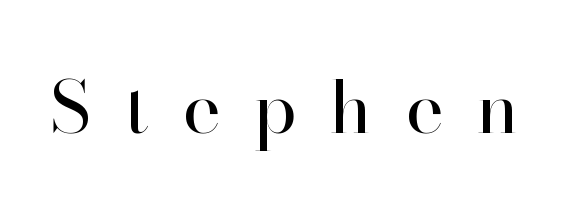
The foot of each line stays bare and open. Stroke thickness stays within the range of a standard reading face or lighter. Glyph-to-glyph distance is far greater than everyday printed text. A typesetter would mark this as roman, not italic. The glyphs in this specimen are seriffed.
